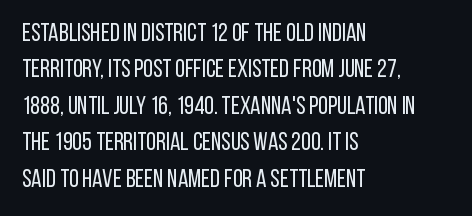
The image shows 25 px text type, upright; set left-aligned, normal line spacing (1.46x), normal letter spacing, not underlined.
